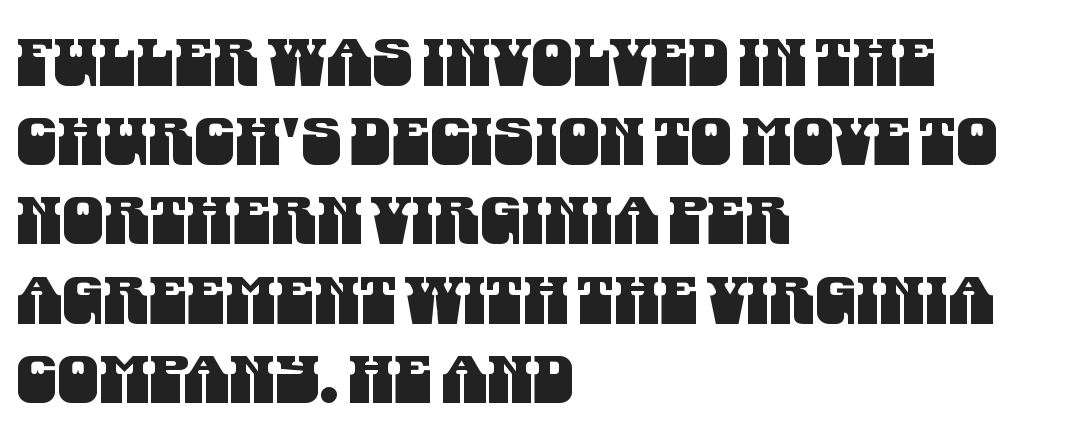
Q: Is the typeface a serif or a sans-serif typeface? A: Sans-serif.
Q: Is the text underlined? A: No.
Q: How is the paragraph aligned? A: Left-aligned.
Q: Is the spacing between letters normal or unusually wide? A: Normal.
Q: Width (condensed, normal, or wide)? A: Condensed.
Q: Stroke contrast? A: Medium.
Q: x-height? A: Large.
Q: Monospaced? A: No.
